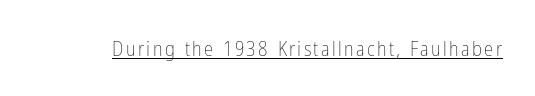
No extra ink here — the face is not bold. The rendered words wear a rule along their underside. Quick note: not italic, upright.
